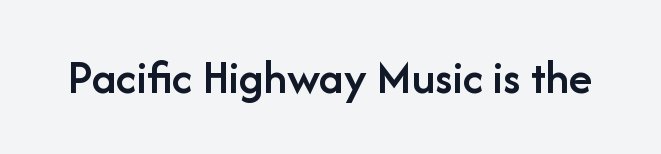
Q: Is the text bold? A: Semi-bold.
Q: Is the text italic (slanted)? A: No, it is upright.
Q: Is the typeface a serif or a sans-serif typeface? A: Sans-serif.
Q: Is the text underlined? A: No.
Q: Is the spacing between letters normal or unusually wide? A: Normal.
Q: Width (condensed, normal, or wide)? A: Normal.
Q: Stroke contrast? A: Low.
Q: x-height? A: Medium.
Q: Monospaced? A: No.
